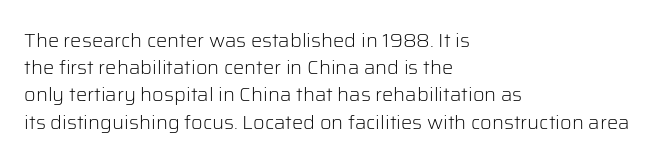
Q: Is the text bold? A: No.
Q: Is the text italic (slanted)? A: No, it is upright.
Q: Is the text underlined? A: No.
Q: How is the paragraph aligned? A: Left-aligned.
Q: Is the spacing between letters normal or unusually wide? A: Normal.
Q: Is the spacing between lines tight, normal or loose? A: Normal.
